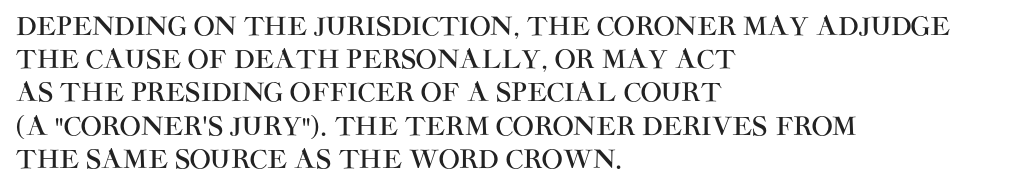
{"italic": "no", "underline": "no", "align": "left", "line_spacing": "normal", "line_spacing_ratio": 1.33, "letter_spacing": "normal", "letter_spacing_em": 0.0, "glyph_px": 25}
